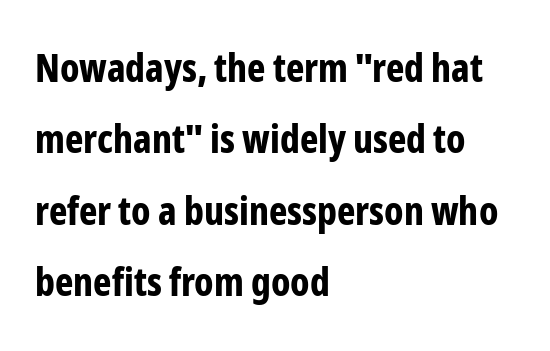
Check the space under the baseline: it is left empty. Note: no serifs on the glyphs. The face used here is rendered with its standard letterfit. Heavy-handed strokes throughout: this text is bold.
